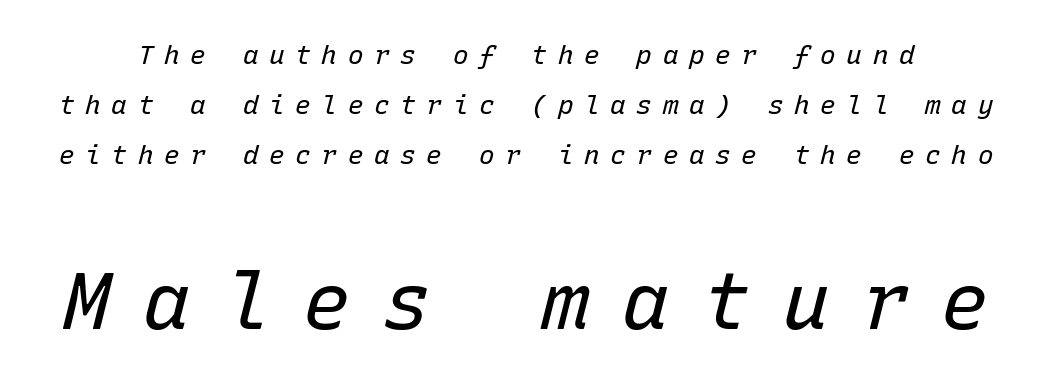
The image shows 79 px regular-weight type, italic (leaning right), monospaced; set loose line spacing (1.93x), unusually wide letter spacing (+0.41 em), not underlined; the second (bottom) block is 3.04x larger; low stroke contrast and a medium x-height.
